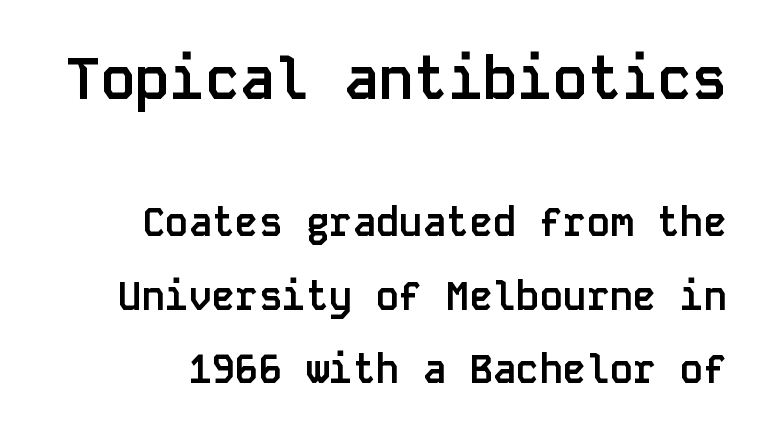
The image shows 58 px semibold sans-serif type, upright, monospaced; set line spacing 1.88x, normal letter spacing, not underlined; the first (top) block is 1.49x larger; low stroke contrast and a large x-height.
